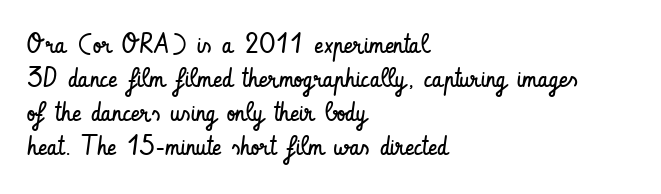
Q: Is the text bold? A: No.
Q: Is the text italic (slanted)? A: No, it is upright.
Q: Is the text underlined? A: No.
Q: How is the paragraph aligned? A: Left-aligned.
Q: Is the spacing between letters normal or unusually wide? A: Normal.
Q: Is the spacing between lines tight, normal or loose? A: Normal.
